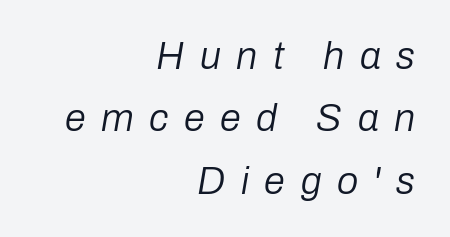
Q: Is the text bold? A: No.
Q: Is the text italic (slanted)? A: Yes, it leans right by about 10 degrees.
Q: Is the text underlined? A: No.
Q: How is the paragraph aligned? A: Right-aligned.
Q: Is the spacing between letters normal or unusually wide? A: Unusually wide.
Q: Is the spacing between lines tight, normal or loose? A: Normal.
Q: Width (condensed, normal, or wide)? A: Normal.
Q: Stroke contrast? A: Low.
Q: x-height? A: Medium.
Q: Monospaced? A: No.
